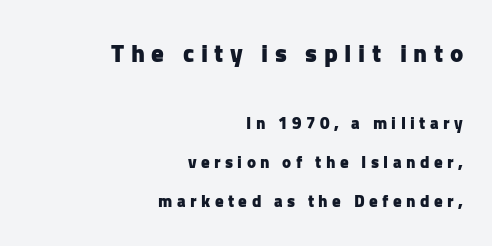
The initial chunk of copy outweighs the following chunk in type size. Reading down the block, your eye finds every line finishing at a fixed right position. The tracking jumps out immediately: characters are airy and widely separated. Every letter is thick-stroked: bold, no question. You could fit nearly another row in the gap between these rows. Beneath every word, the page is bare.
